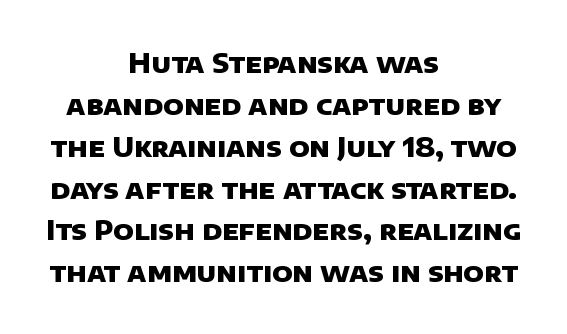
Q: Is the text bold? A: Yes.
Q: Is the text underlined? A: No.
Q: How is the paragraph aligned? A: Centered.
Q: Is the spacing between letters normal or unusually wide? A: Normal.
Q: Is the spacing between lines tight, normal or loose? A: Normal.
